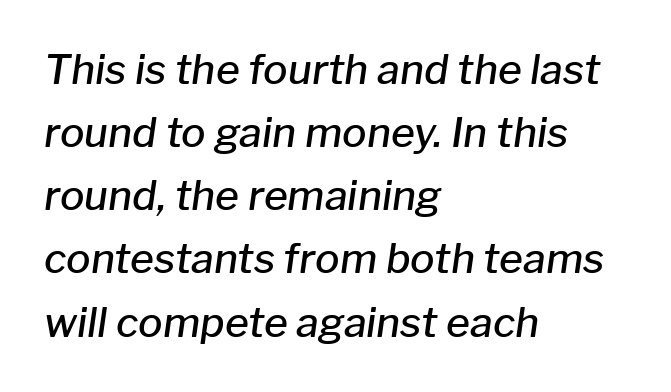
The image shows 41 px semibold type, italic (leaning right); set left-aligned, normal line spacing (1.54x), normal letter spacing, not underlined; low stroke contrast and a medium x-height.
